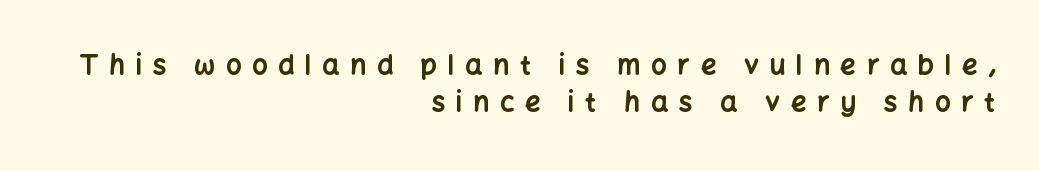
{"italic": "no", "bold": "yes", "underline": "no", "align": "right", "line_spacing": "normal", "line_spacing_ratio": 1.38, "letter_spacing": "wide", "letter_spacing_em": 0.4, "glyph_px": 27}
